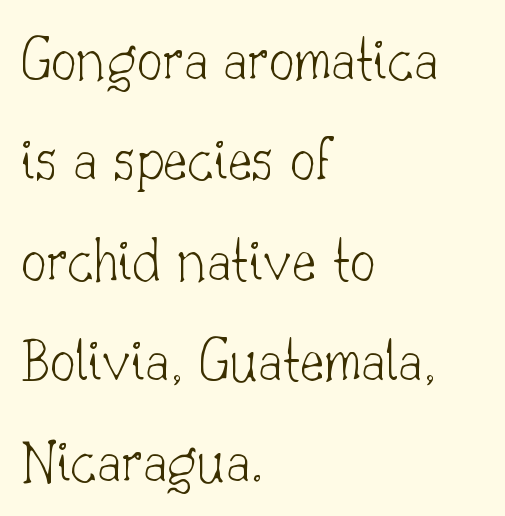
{"serif": "yes", "italic": "no", "bold": "no", "weight": "thin", "width": "normal", "stroke_contrast": "low", "x_height": "small", "monospaced": "no", "underline": "no", "align": "left", "line_spacing": "normal", "line_spacing_ratio": 1.57, "letter_spacing": "normal", "letter_spacing_em": 0.0, "glyph_px": 64}
